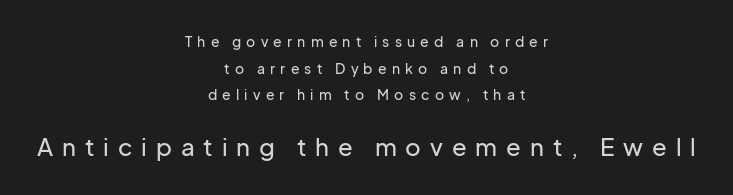
The image shows 24 px text type, upright; set centered, loose line spacing (1.91x), unusually wide letter spacing (+0.37 em), not underlined; the second (bottom) block is 1.71x larger.
